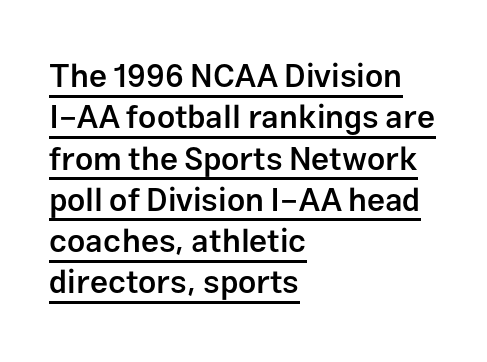
{"serif": "no", "italic": "no", "bold": "semi", "weight": "semibold", "width": "normal", "stroke_contrast": "low", "x_height": "medium", "monospaced": "no", "underline": "yes", "align": "left", "line_spacing": "normal", "line_spacing_ratio": 1.29, "letter_spacing": "normal", "letter_spacing_em": 0.0, "glyph_px": 32}
